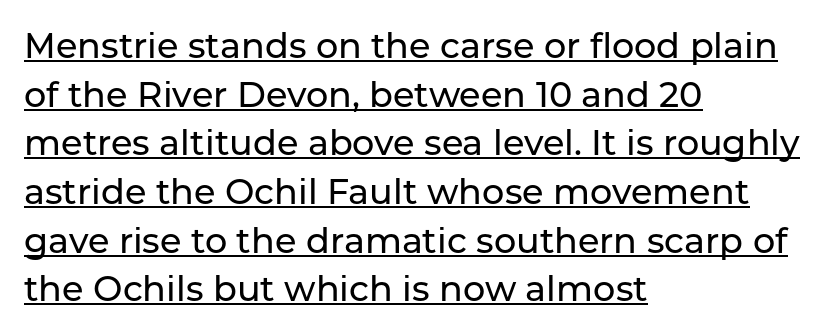
Q: Is the text italic (slanted)? A: No, it is upright.
Q: Is the typeface a serif or a sans-serif typeface? A: Sans-serif.
Q: Is the text underlined? A: Yes.
Q: How is the paragraph aligned? A: Left-aligned.
Q: Is the spacing between letters normal or unusually wide? A: Normal.
Q: Is the spacing between lines tight, normal or loose? A: Normal.
Q: Width (condensed, normal, or wide)? A: Normal.
Q: Stroke contrast? A: Low.
Q: x-height? A: Medium.
Q: Monospaced? A: No.
